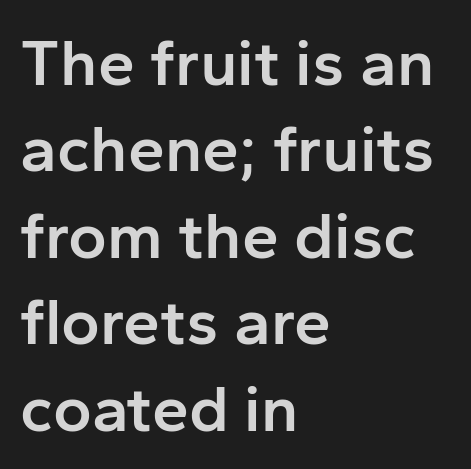
Q: Is the text bold? A: Semi-bold.
Q: Is the text italic (slanted)? A: No, it is upright.
Q: Is the typeface a serif or a sans-serif typeface? A: Sans-serif.
Q: Is the text underlined? A: No.
Q: How is the paragraph aligned? A: Left-aligned.
Q: Is the spacing between letters normal or unusually wide? A: Normal.
Q: Is the spacing between lines tight, normal or loose? A: Normal.
Q: Width (condensed, normal, or wide)? A: Normal.
Q: Stroke contrast? A: Low.
Q: x-height? A: Medium.
Q: Monospaced? A: No.
